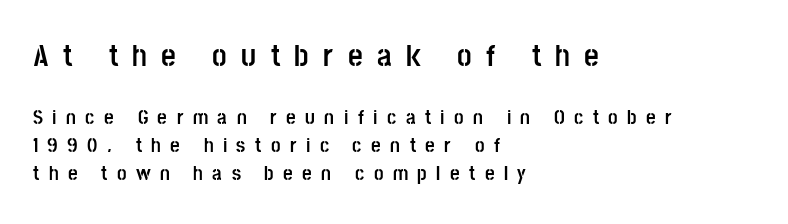
Q: Is the text bold? A: Yes.
Q: Is the text italic (slanted)? A: No, it is upright.
Q: Is the typeface a serif or a sans-serif typeface? A: Sans-serif.
Q: Is the text underlined? A: No.
Q: How is the paragraph aligned? A: Left-aligned.
Q: Is the spacing between letters normal or unusually wide? A: Unusually wide.
Q: Is the spacing between lines tight, normal or loose? A: Normal.
Q: Which block of text is set in a larger size, the first (top) or the second (bottom)? A: The first (top) one.
Q: Width (condensed, normal, or wide)? A: Condensed.
Q: Stroke contrast? A: Low.
Q: x-height? A: Large.
Q: Monospaced? A: No.
